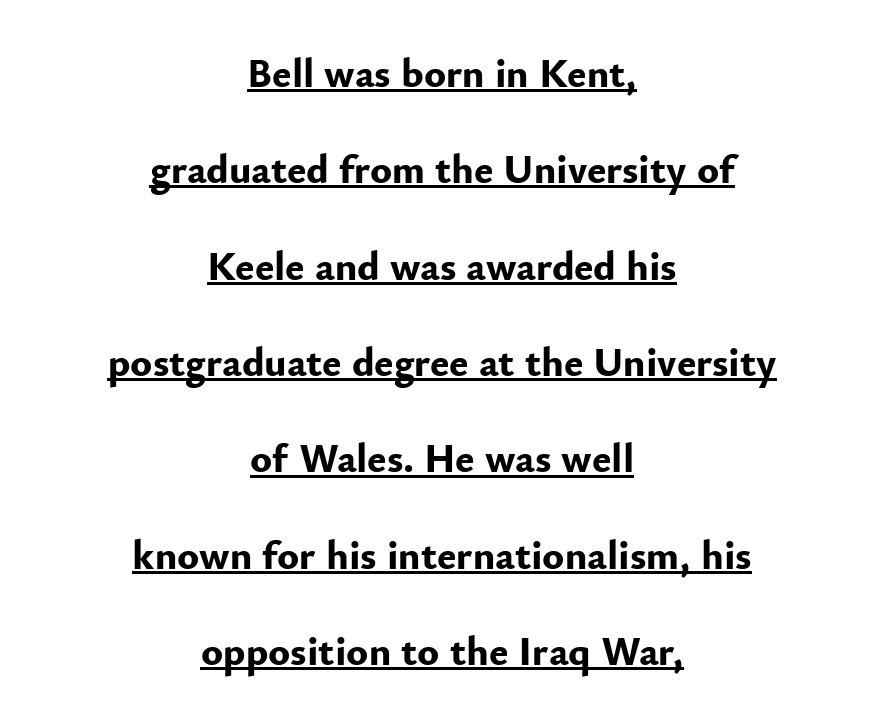
Q: Is the text bold? A: Yes.
Q: Is the text italic (slanted)? A: No, it is upright.
Q: Is the typeface a serif or a sans-serif typeface? A: Sans-serif.
Q: Is the text underlined? A: Yes.
Q: How is the paragraph aligned? A: Centered.
Q: Is the spacing between letters normal or unusually wide? A: Normal.
Q: Is the spacing between lines tight, normal or loose? A: Loose.
Q: Width (condensed, normal, or wide)? A: Normal.
Q: Stroke contrast? A: Low.
Q: x-height? A: Small.
Q: Monospaced? A: No.
